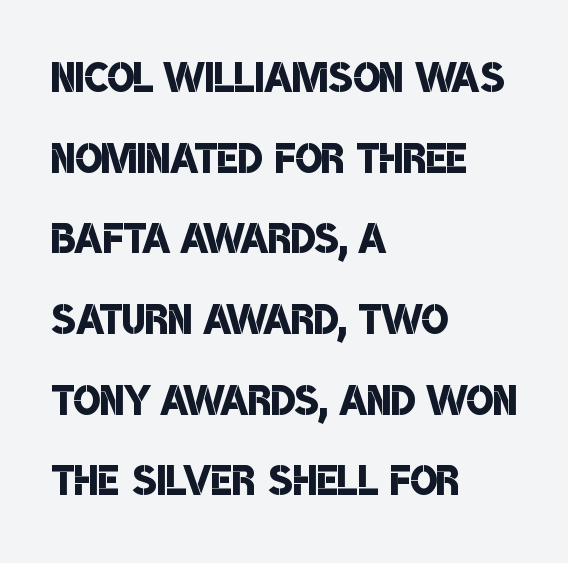
{"serif": "no", "bold": "semi", "weight": "semibold", "width": "condensed", "stroke_contrast": "low", "x_height": "large", "monospaced": "no", "underline": "no", "align": "left", "line_spacing": "normal", "line_spacing_ratio": 1.44, "letter_spacing": "normal", "letter_spacing_em": 0.0, "glyph_px": 56}
